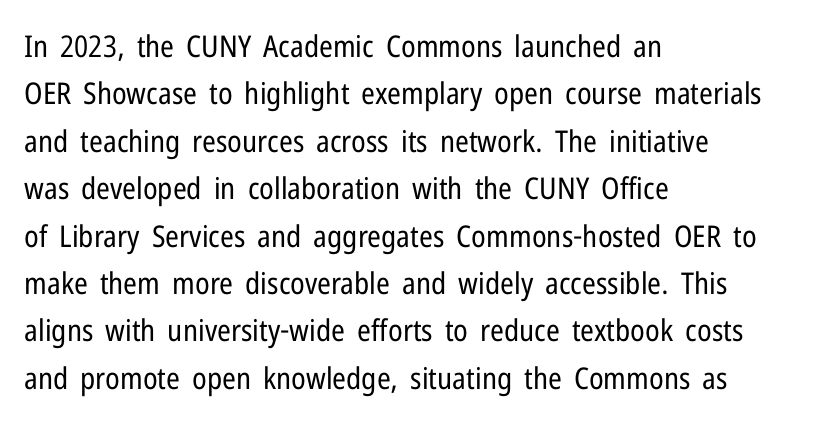
Q: Is the text bold? A: No.
Q: Is the text italic (slanted)? A: No, it is upright.
Q: Is the typeface a serif or a sans-serif typeface? A: Sans-serif.
Q: Is the text underlined? A: No.
Q: How is the paragraph aligned? A: Left-aligned.
Q: Is the spacing between letters normal or unusually wide? A: Normal.
Q: Is the spacing between lines tight, normal or loose? A: Normal.
Q: Width (condensed, normal, or wide)? A: Condensed.
Q: Stroke contrast? A: Low.
Q: x-height? A: Medium.
Q: Monospaced? A: No.
